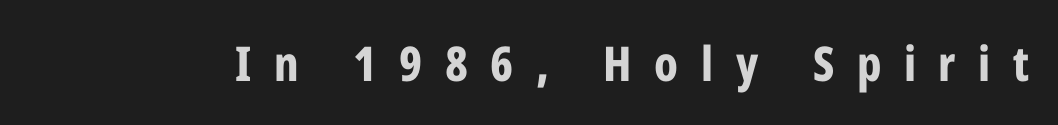
{"serif": "no", "italic": "no", "bold": "yes", "weight": "bold", "width": "condensed", "stroke_contrast": "low", "x_height": "medium", "monospaced": "no", "underline": "no", "letter_spacing": "wide", "letter_spacing_em": 0.47, "glyph_px": 48}
